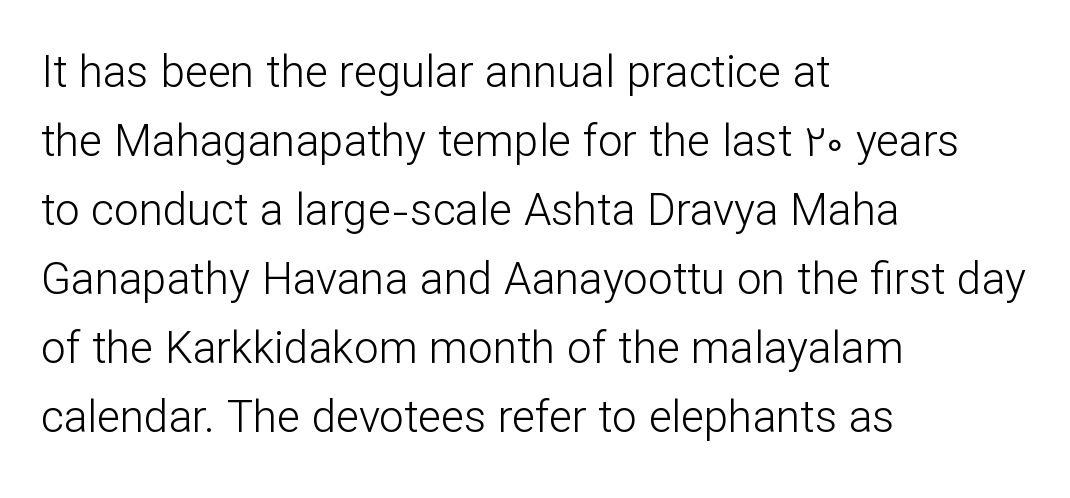
{"serif": "no", "italic": "no", "bold": "no", "weight": "light", "width": "normal", "stroke_contrast": "low", "x_height": "medium", "monospaced": "no", "underline": "no", "align": "left", "line_spacing": "normal", "line_spacing_ratio": 1.57, "letter_spacing": "normal", "letter_spacing_em": 0.0, "glyph_px": 44}
